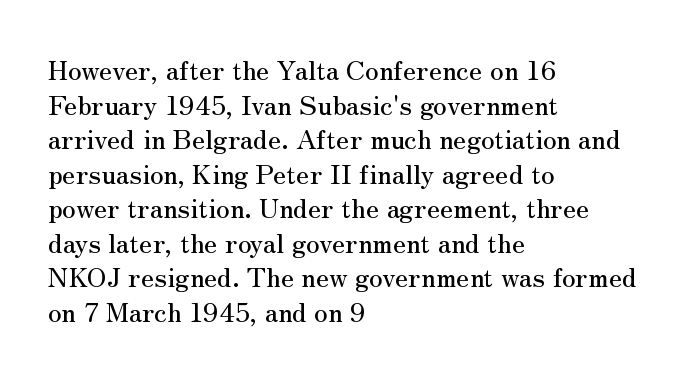
Q: Is the text italic (slanted)? A: No, it is upright.
Q: Is the text underlined? A: No.
Q: How is the paragraph aligned? A: Left-aligned.
Q: Is the spacing between letters normal or unusually wide? A: Normal.
Q: Is the spacing between lines tight, normal or loose? A: Normal.
